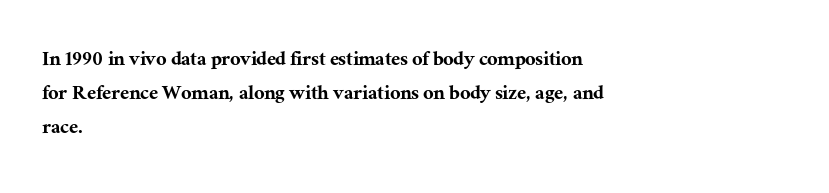
The image shows 23 px text type, upright; set left-aligned, normal line spacing (1.48x), normal letter spacing, not underlined.
